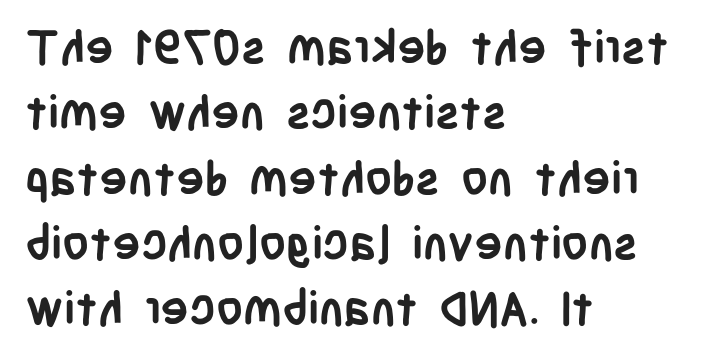
The image shows 47 px semibold, condensed sans-serif type, upright; set left-aligned, normal line spacing (1.39x), normal letter spacing, not underlined; low stroke contrast and a large x-height.
